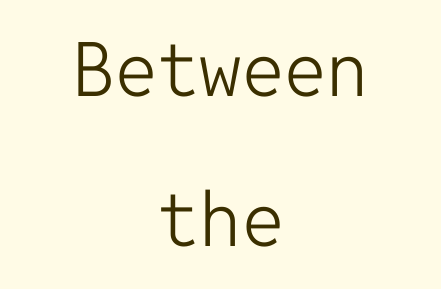
The image shows 75 px light sans-serif type, upright, monospaced; set centered, loose line spacing (2.0x), normal letter spacing, not underlined; low stroke contrast and a medium x-height.
